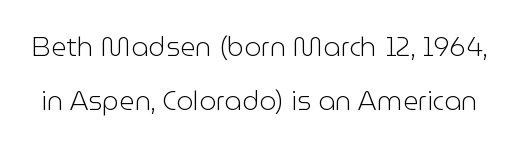
The image shows 27 px text type, upright; set loose line spacing (2.01x), normal letter spacing, not underlined.
